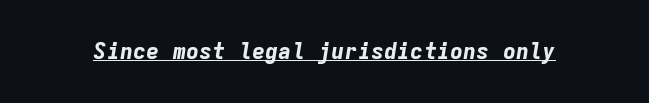
The image shows 22 px bold type, italic (leaning right); set normal letter spacing, underlined.
